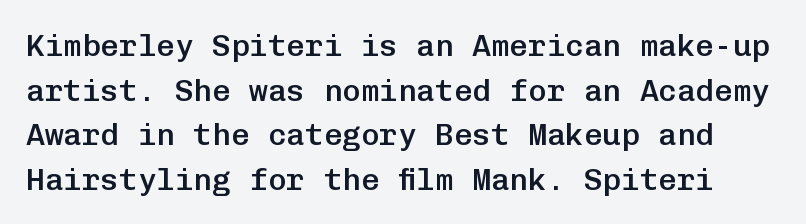
Q: Is the text bold? A: Semi-bold.
Q: Is the text italic (slanted)? A: No, it is upright.
Q: Is the typeface a serif or a sans-serif typeface? A: Sans-serif.
Q: Is the text underlined? A: No.
Q: Is the spacing between letters normal or unusually wide? A: Normal.
Q: Is the spacing between lines tight, normal or loose? A: Normal.
Q: Width (condensed, normal, or wide)? A: Normal.
Q: Stroke contrast? A: Low.
Q: x-height? A: Medium.
Q: Monospaced? A: Yes.
